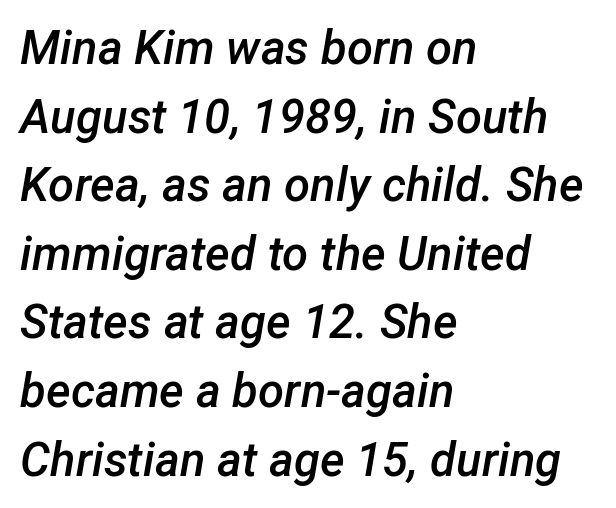
Q: Is the text bold? A: Semi-bold.
Q: Is the text italic (slanted)? A: Yes, it leans right by about 12 degrees.
Q: Is the text underlined? A: No.
Q: How is the paragraph aligned? A: Left-aligned.
Q: Is the spacing between letters normal or unusually wide? A: Normal.
Q: Is the spacing between lines tight, normal or loose? A: Normal.
Q: Width (condensed, normal, or wide)? A: Normal.
Q: Stroke contrast? A: Low.
Q: x-height? A: Medium.
Q: Monospaced? A: No.
